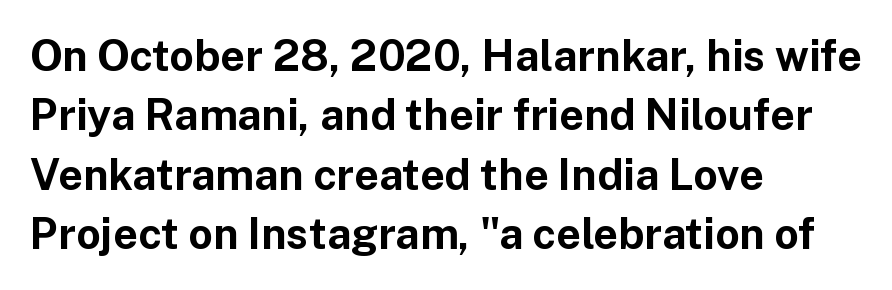
Q: Is the text bold? A: Yes.
Q: Is the text italic (slanted)? A: No, it is upright.
Q: Is the typeface a serif or a sans-serif typeface? A: Sans-serif.
Q: Is the text underlined? A: No.
Q: How is the paragraph aligned? A: Left-aligned.
Q: Is the spacing between letters normal or unusually wide? A: Normal.
Q: Is the spacing between lines tight, normal or loose? A: Normal.
Q: Width (condensed, normal, or wide)? A: Normal.
Q: Stroke contrast? A: Low.
Q: x-height? A: Medium.
Q: Monospaced? A: No.
